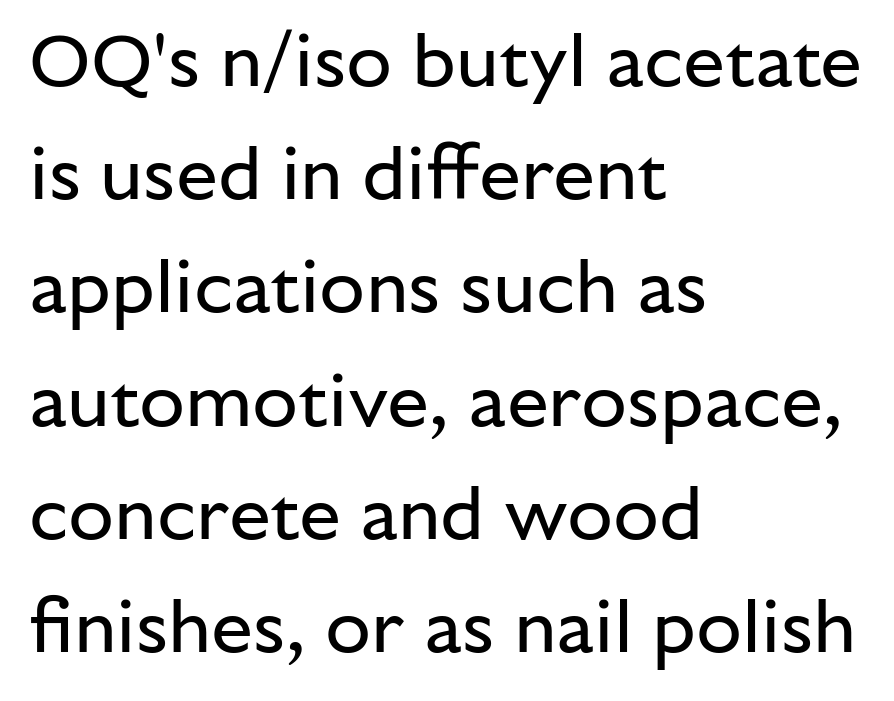
The type sits square on the baseline with zero lean. Honestly, the row spacing looks completely unremarkable. The face used here is a sans, in the tradition of grotesques and geometrics. Unmarked baselines from the first word to the last. Vertical stems look standard width or narrower in stroke. The type is set solid horizontally, with unmodified tracking.
